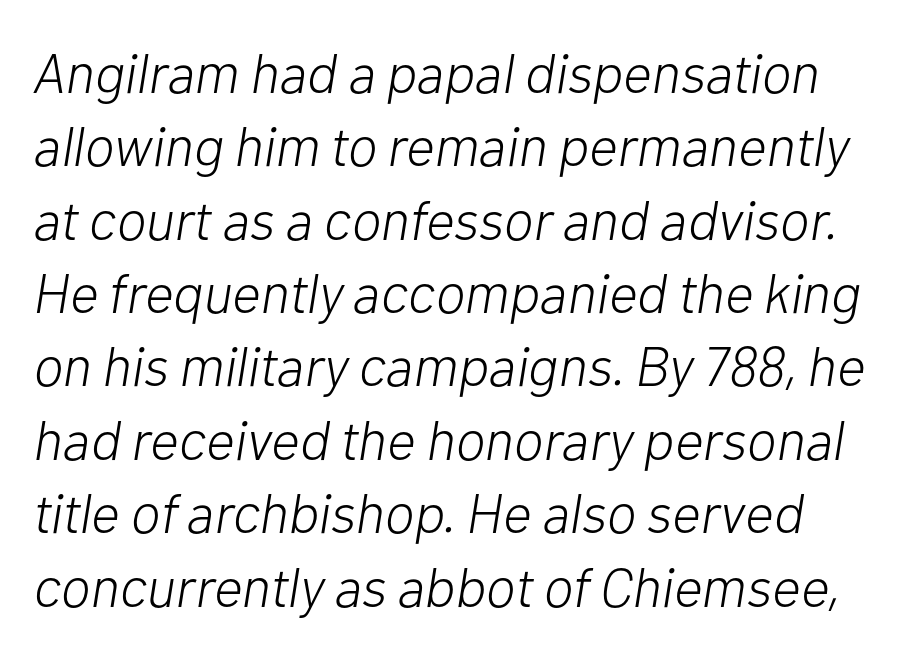
Q: Is the text bold? A: No.
Q: Is the text italic (slanted)? A: Yes, it leans right by about 10 degrees.
Q: Is the text underlined? A: No.
Q: Is the spacing between letters normal or unusually wide? A: Normal.
Q: Is the spacing between lines tight, normal or loose? A: Normal.
Q: Width (condensed, normal, or wide)? A: Normal.
Q: Stroke contrast? A: Low.
Q: x-height? A: Medium.
Q: Monospaced? A: No.
